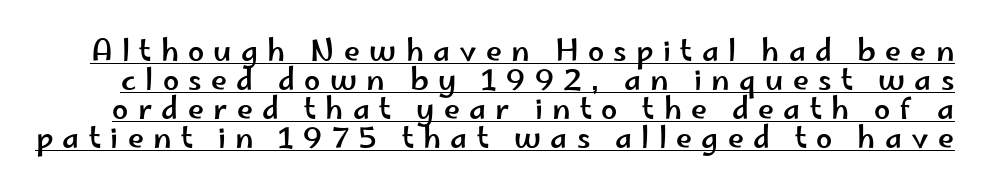
The image shows 29 px wide sans-serif type, upright; set tight line spacing (1.0x), unusually wide letter spacing (+0.32 em), underlined; low stroke contrast and a small x-height.
